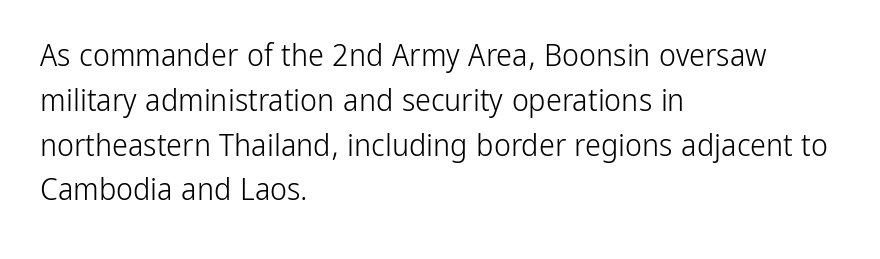
{"serif": "no", "italic": "no", "bold": "no", "weight": "light", "width": "condensed", "stroke_contrast": "low", "x_height": "medium", "monospaced": "no", "underline": "no", "align": "left", "line_spacing": "normal", "line_spacing_ratio": 1.4, "letter_spacing": "normal", "letter_spacing_em": 0.0, "glyph_px": 32}
